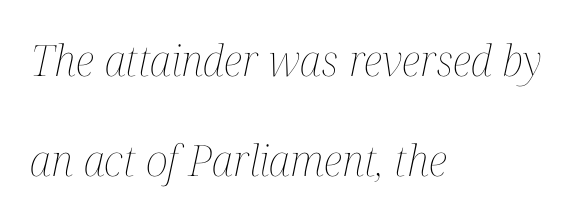
The image shows 43 px thin, condensed type, italic (leaning right); set left-aligned, loose line spacing (2.32x), normal letter spacing, not underlined; medium stroke contrast and a medium x-height.
